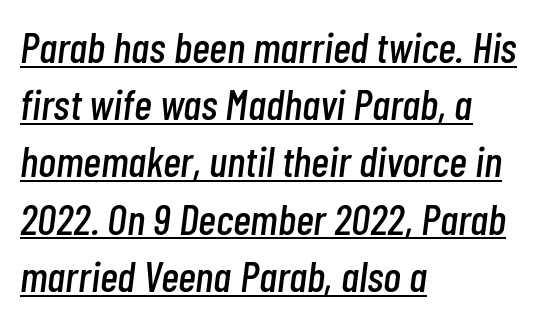
The image shows 43 px condensed type, italic (leaning right); set left-aligned, normal line spacing (1.33x), normal letter spacing, underlined; low stroke contrast and a medium x-height.
